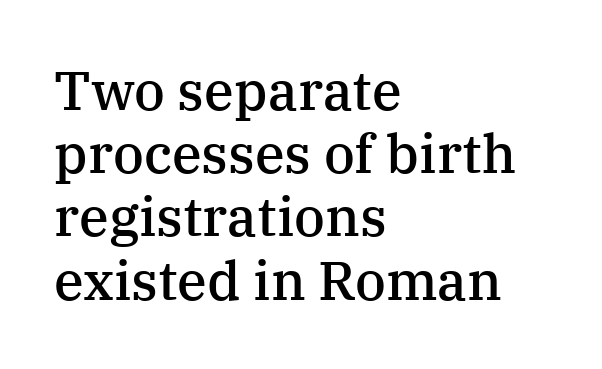
The image shows 54 px semibold serif type, upright; set left-aligned, line spacing 1.17x, normal letter spacing, not underlined; medium stroke contrast and a medium x-height.
